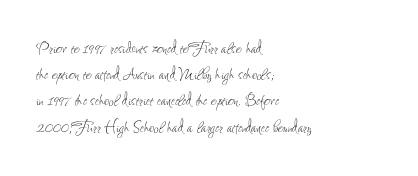
The image shows 20 px text type; set left-aligned, normal line spacing (1.31x), normal letter spacing, not underlined.
